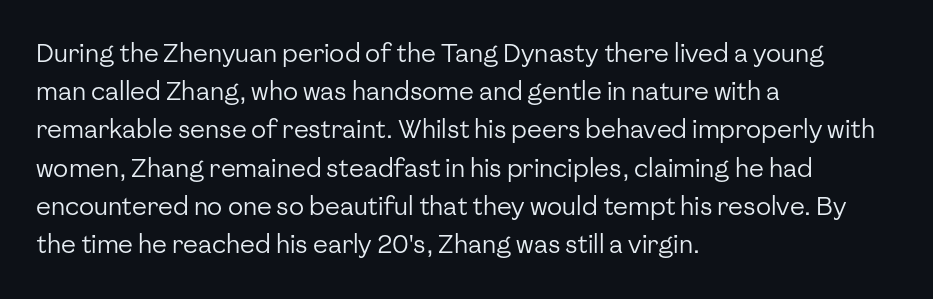
Q: Is the text bold? A: No.
Q: Is the text italic (slanted)? A: No, it is upright.
Q: Is the text underlined? A: No.
Q: How is the paragraph aligned? A: Left-aligned.
Q: Is the spacing between letters normal or unusually wide? A: Normal.
Q: Is the spacing between lines tight, normal or loose? A: Normal.
